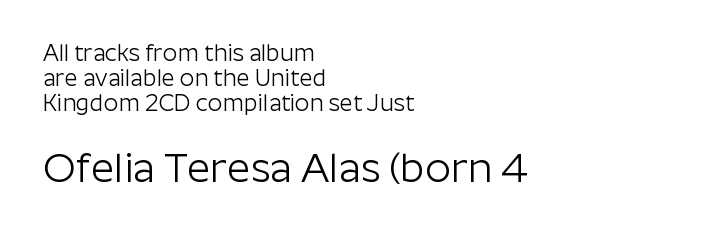
The image shows 41 px light sans-serif type, upright; set left-aligned, tight line spacing (1.09x), normal letter spacing, not underlined; the second (bottom) block is 1.78x larger; low stroke contrast and a medium x-height.
